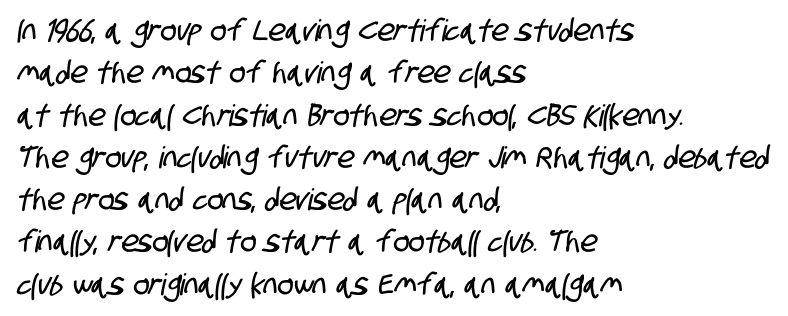
Q: Is the typeface a serif or a sans-serif typeface? A: Sans-serif.
Q: Is the text underlined? A: No.
Q: How is the paragraph aligned? A: Left-aligned.
Q: Is the spacing between letters normal or unusually wide? A: Normal.
Q: Is the spacing between lines tight, normal or loose? A: Normal.
Q: Width (condensed, normal, or wide)? A: Condensed.
Q: Stroke contrast? A: Low.
Q: x-height? A: Large.
Q: Monospaced? A: No.
